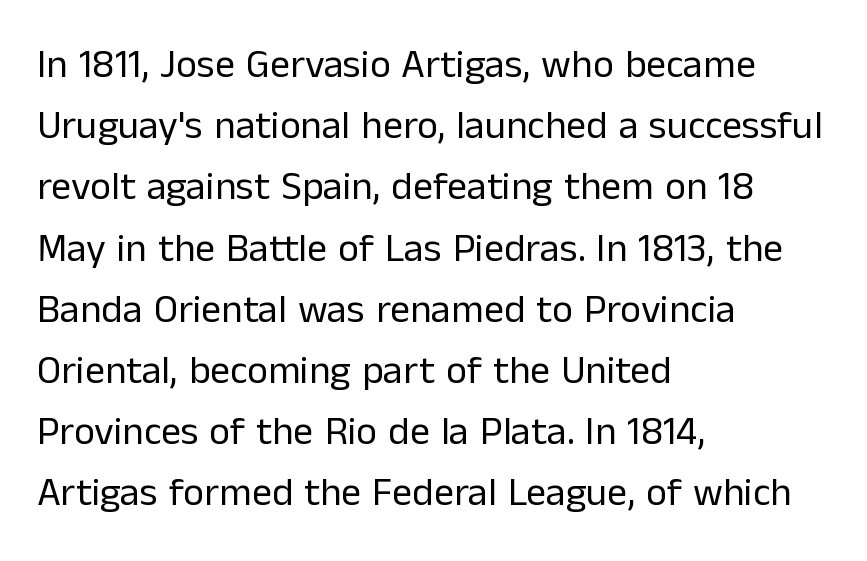
{"serif": "no", "italic": "no", "bold": "no", "weight": "regular", "width": "normal", "stroke_contrast": "low", "x_height": "medium", "monospaced": "no", "underline": "no", "align": "left", "line_spacing": "normal", "line_spacing_ratio": 1.53, "letter_spacing": "normal", "letter_spacing_em": 0.0, "glyph_px": 40}
